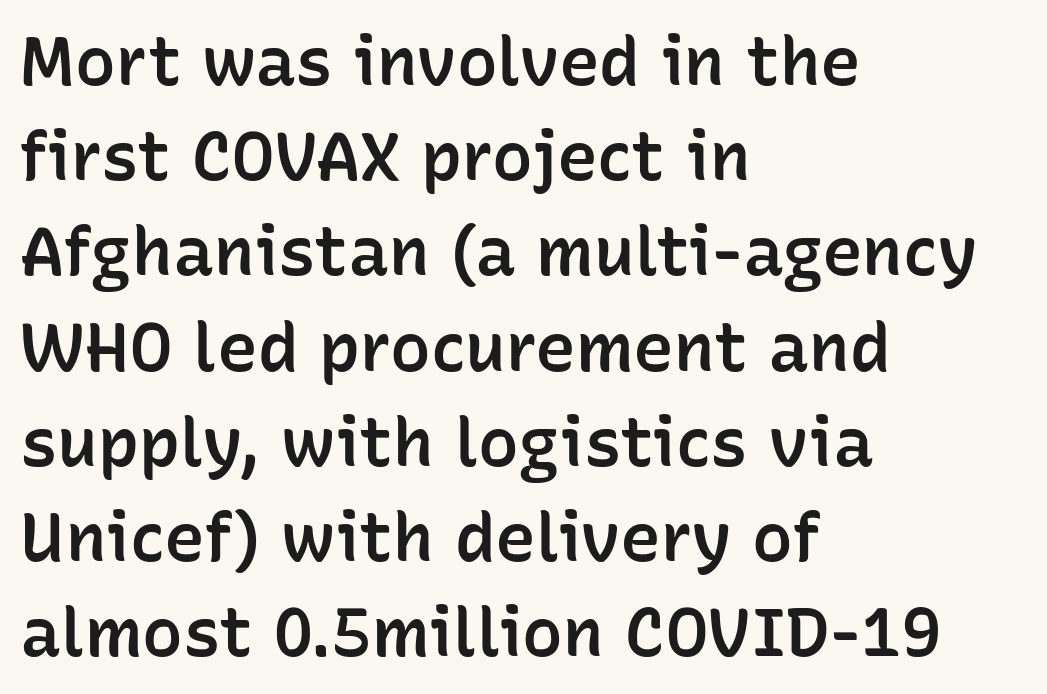
Q: Is the text bold? A: Semi-bold.
Q: Is the text italic (slanted)? A: No, it is upright.
Q: Is the typeface a serif or a sans-serif typeface? A: Sans-serif.
Q: Is the text underlined? A: No.
Q: How is the paragraph aligned? A: Left-aligned.
Q: Is the spacing between letters normal or unusually wide? A: Normal.
Q: Is the spacing between lines tight, normal or loose? A: Normal.
Q: Width (condensed, normal, or wide)? A: Normal.
Q: Stroke contrast? A: Low.
Q: x-height? A: Medium.
Q: Monospaced? A: No.
